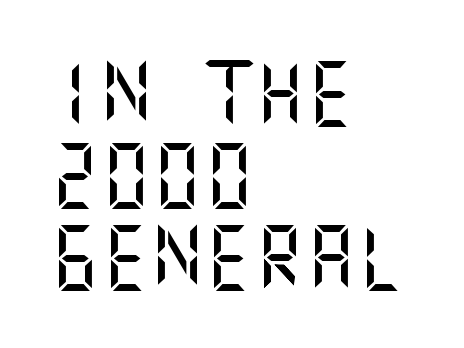
The image shows 64 px sans-serif type, upright; set left-aligned, normal line spacing (1.28x), normal letter spacing, not underlined; medium stroke contrast and a large x-height.
